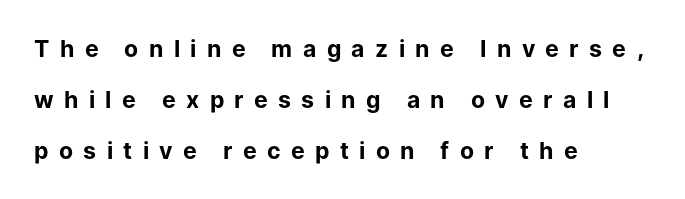
Loose tracking; the words dissolve into strings of separated letters. It's the straight-up-and-down kind of type. Vertically, the passage feels expansive, rows floating well apart. In CSS terms this would be text-align: left. Has an underline been added? It has not. The strokes are fattened all the way to bold.
